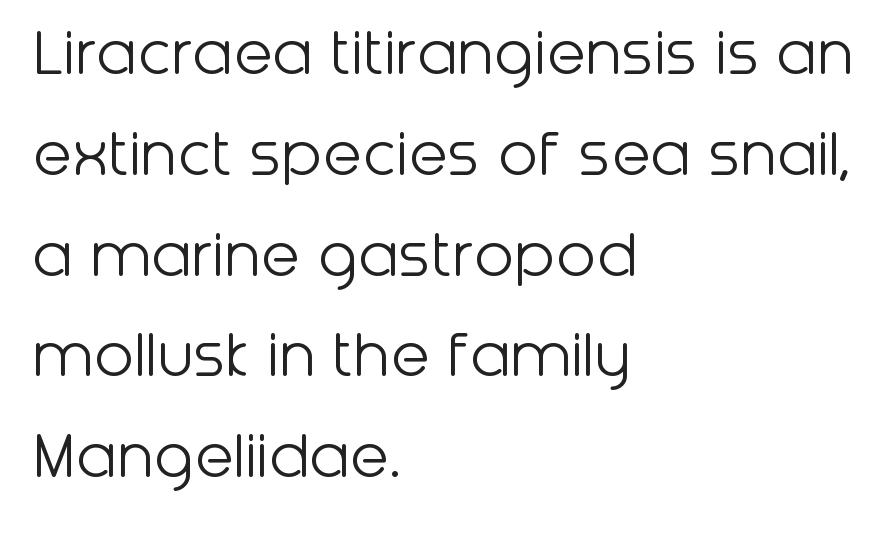
The image shows 72 px light sans-serif type, upright; set left-aligned, normal line spacing (1.4x), normal letter spacing, not underlined; low stroke contrast and a medium x-height.
